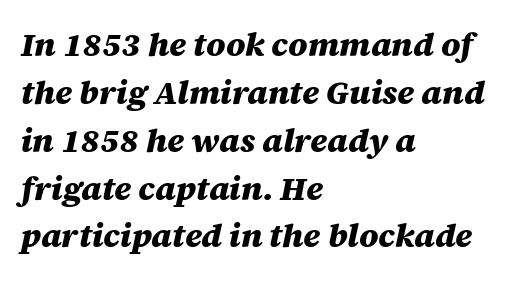
The image shows 33 px heavy type, italic (leaning right); set left-aligned, normal line spacing (1.45x), normal letter spacing, not underlined; medium stroke contrast and a large x-height.
